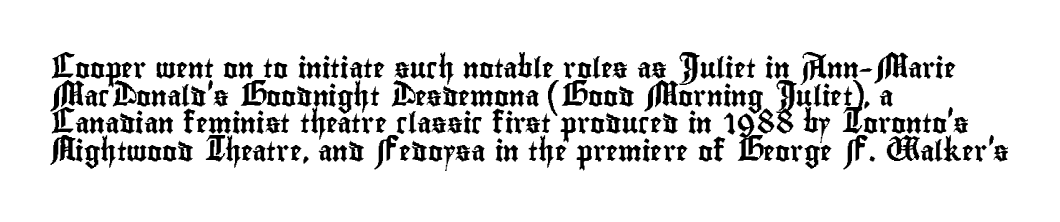
The block of text has a typical density, with ordinary space between rows. The letters stand straight up with perfectly vertical stems. Line starts are locked; line ends wander. Between one letter and the next there's only the usual sliver of space. Type without underlining.
